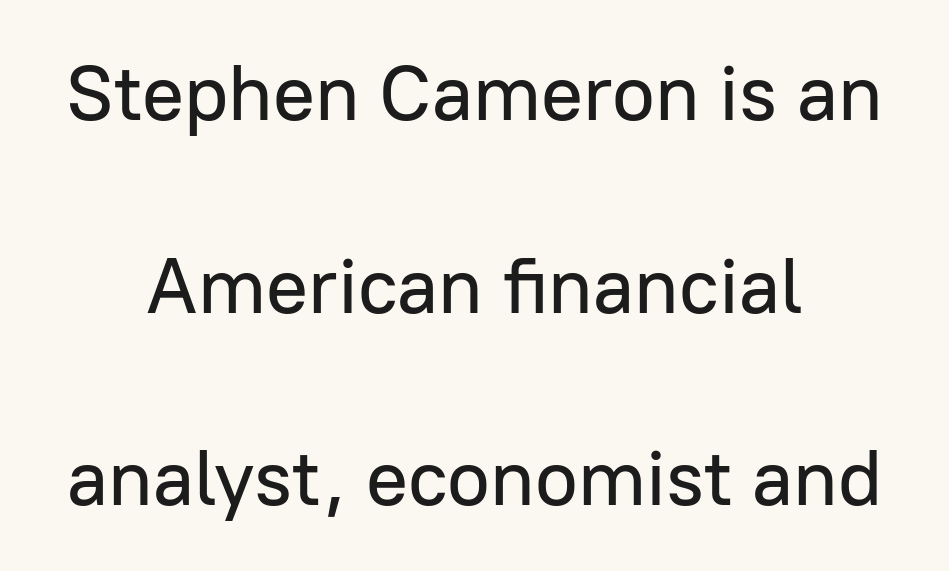
Q: Is the text italic (slanted)? A: No, it is upright.
Q: Is the typeface a serif or a sans-serif typeface? A: Sans-serif.
Q: Is the text underlined? A: No.
Q: How is the paragraph aligned? A: Centered.
Q: Is the spacing between letters normal or unusually wide? A: Normal.
Q: Is the spacing between lines tight, normal or loose? A: Loose.
Q: Width (condensed, normal, or wide)? A: Normal.
Q: Stroke contrast? A: Low.
Q: x-height? A: Medium.
Q: Monospaced? A: No.
